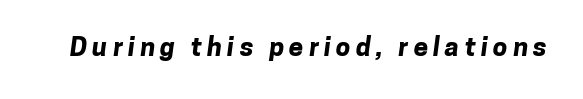
Q: Is the text bold? A: Yes.
Q: Is the text underlined? A: No.
Q: Is the spacing between letters normal or unusually wide? A: Unusually wide.
